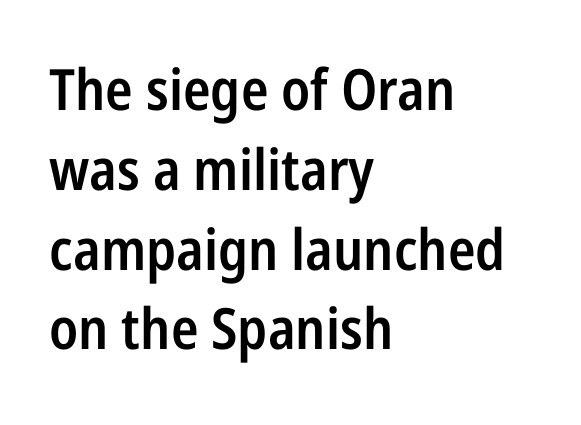
The image shows 57 px semibold, condensed sans-serif type, upright; set left-aligned, normal line spacing (1.4x), normal letter spacing, not underlined; low stroke contrast and a medium x-height.
